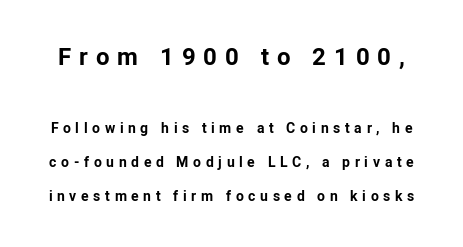
The image shows 24 px bold type, upright; set loose line spacing (2.43x), unusually wide letter spacing (+0.33 em), not underlined; the first (top) block is 1.71x larger.
